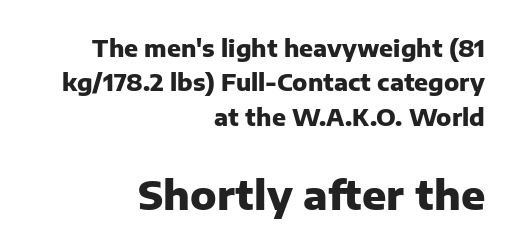
Q: Is the text bold? A: Yes.
Q: Is the text italic (slanted)? A: No, it is upright.
Q: Is the typeface a serif or a sans-serif typeface? A: Sans-serif.
Q: Is the text underlined? A: No.
Q: How is the paragraph aligned? A: Right-aligned.
Q: Is the spacing between letters normal or unusually wide? A: Normal.
Q: Is the spacing between lines tight, normal or loose? A: Normal.
Q: Which block of text is set in a larger size, the first (top) or the second (bottom)? A: The second (bottom) one.
Q: Width (condensed, normal, or wide)? A: Normal.
Q: Stroke contrast? A: Low.
Q: x-height? A: Medium.
Q: Monospaced? A: No.
